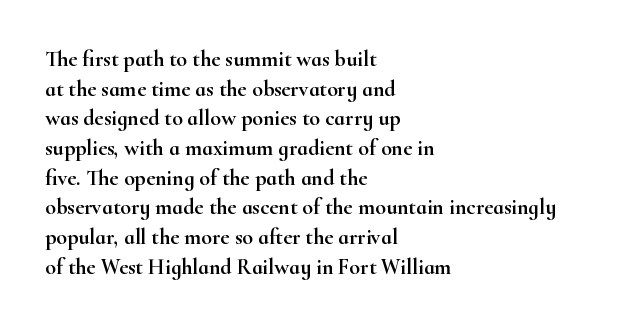
The image shows 22 px text type, upright; set left-aligned, normal line spacing (1.35x), normal letter spacing, not underlined.
